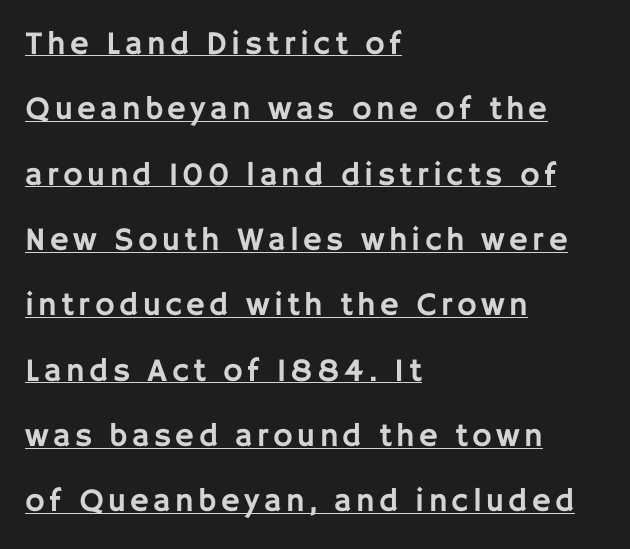
The image shows 33 px sans-serif type, upright; set left-aligned, loose line spacing (1.98x), underlined; low stroke contrast and a large x-height.
